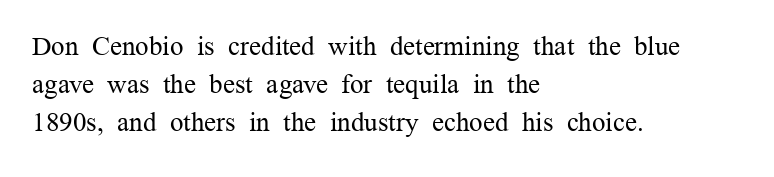
The image shows 27 px text type, upright; set left-aligned, normal line spacing (1.41x), normal letter spacing, not underlined.
